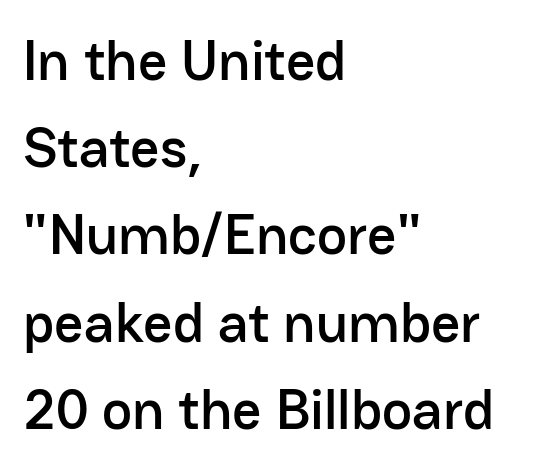
{"serif": "no", "italic": "no", "width": "normal", "stroke_contrast": "low", "x_height": "medium", "monospaced": "no", "underline": "no", "align": "left", "line_spacing": "normal", "line_spacing_ratio": 1.53, "letter_spacing": "normal", "letter_spacing_em": 0.0, "glyph_px": 57}
